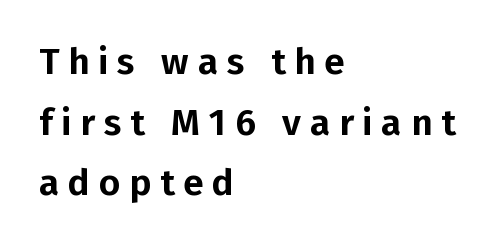
The image shows 37 px sans-serif type, upright; set left-aligned, normal line spacing (1.64x), unusually wide letter spacing (+0.24 em), not underlined; low stroke contrast and a medium x-height.
